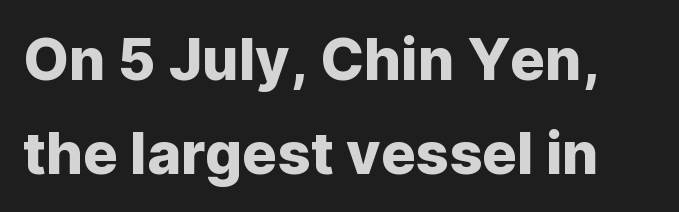
{"serif": "no", "italic": "no", "width": "normal", "stroke_contrast": "low", "x_height": "medium", "monospaced": "no", "underline": "no", "line_spacing": "normal", "line_spacing_ratio": 1.62, "letter_spacing": "normal", "letter_spacing_em": 0.0, "glyph_px": 58}
